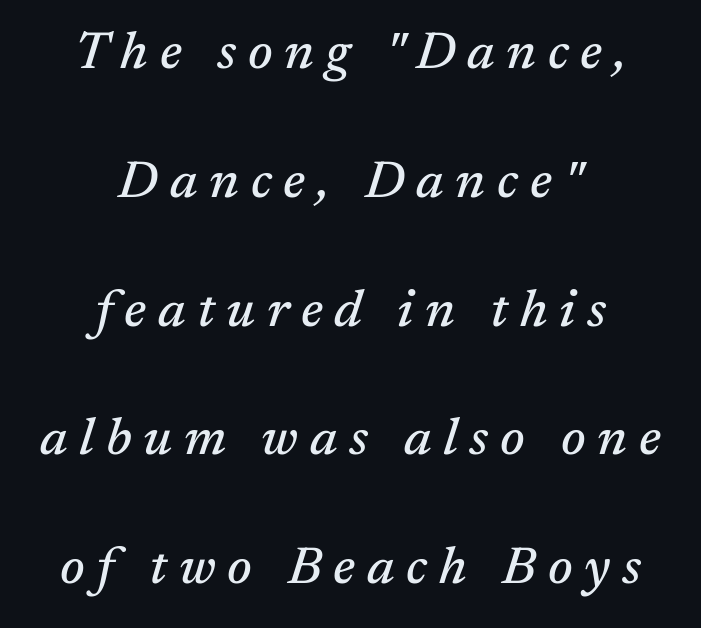
Is this a sans? No — the strokes have serifs. Any mark beneath the type? The region is blank. Is this a fixed-width face? No — the glyphs have proportional, varying widths. Alignment: centered. The text carries the slant typical of an italic or oblique font. The vertical gap from one line to the next is large.
